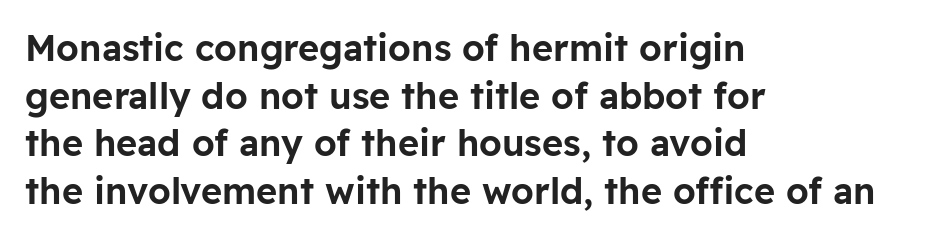
The image shows 36 px sans-serif type, upright; set left-aligned, normal line spacing (1.32x), normal letter spacing, not underlined; low stroke contrast and a medium x-height.
